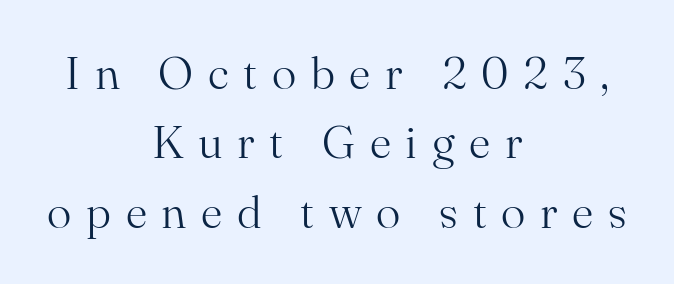
Q: Is the text bold? A: No.
Q: Is the text italic (slanted)? A: No, it is upright.
Q: Is the typeface a serif or a sans-serif typeface? A: Serif.
Q: Is the text underlined? A: No.
Q: How is the paragraph aligned? A: Centered.
Q: Is the spacing between letters normal or unusually wide? A: Unusually wide.
Q: Is the spacing between lines tight, normal or loose? A: Normal.
Q: Width (condensed, normal, or wide)? A: Normal.
Q: Stroke contrast? A: Medium.
Q: x-height? A: Small.
Q: Monospaced? A: No.
